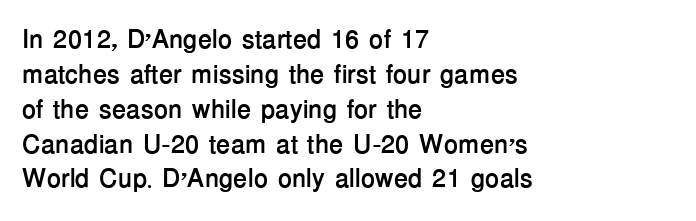
{"italic": "no", "bold": "yes", "underline": "no", "align": "left", "line_spacing": "normal", "line_spacing_ratio": 1.34, "letter_spacing": "normal", "letter_spacing_em": 0.0, "glyph_px": 26}
